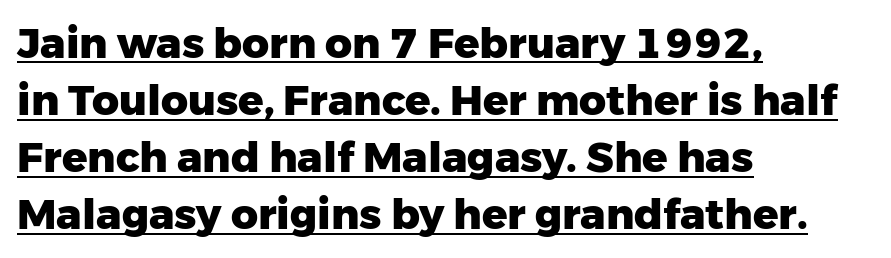
Every word sits above its own underline. Each letter keeps its own natural width here, so spacing adapts to shape. A dark, heavy texture on the line: the type is bold. It's the straight-up-and-down kind of type.
